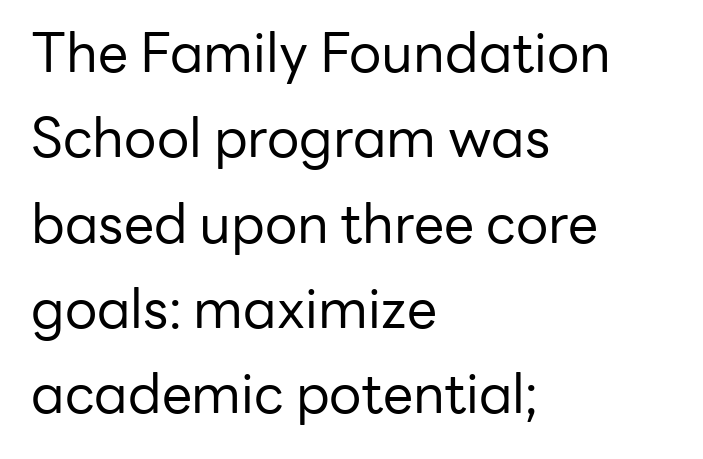
Looks like regular typesetting: each glyph gets only the width it needs. Successive baselines arrive at the customary interval. How are the letters spaced? Ordinarily, with no added tracking. A typesetter would label this face a sans.
